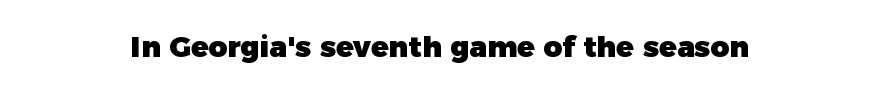
The letters stand upright; this is a roman face. The foot of each line stays bare and open. Tracking here is standard; glyphs follow each other at the usual distance. You can tell from the bare stems that sans-serif type was used. The characters look thick and weighty, a clear bold. Proportional: the letters do not fall into vertical columns.
